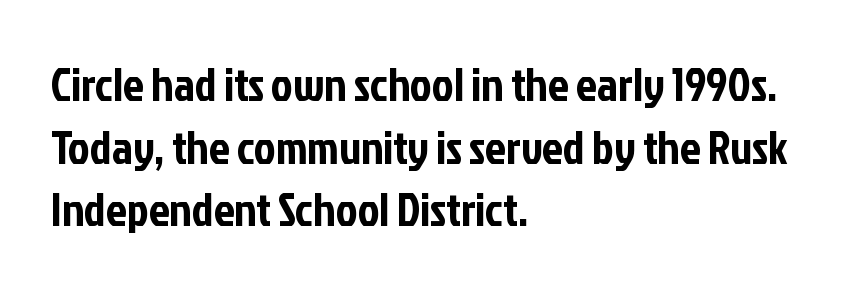
Q: Is the text italic (slanted)? A: No, it is upright.
Q: Is the typeface a serif or a sans-serif typeface? A: Sans-serif.
Q: Is the text underlined? A: No.
Q: How is the paragraph aligned? A: Left-aligned.
Q: Is the spacing between letters normal or unusually wide? A: Normal.
Q: Is the spacing between lines tight, normal or loose? A: Normal.
Q: Width (condensed, normal, or wide)? A: Condensed.
Q: Stroke contrast? A: Low.
Q: x-height? A: Medium.
Q: Monospaced? A: No.
